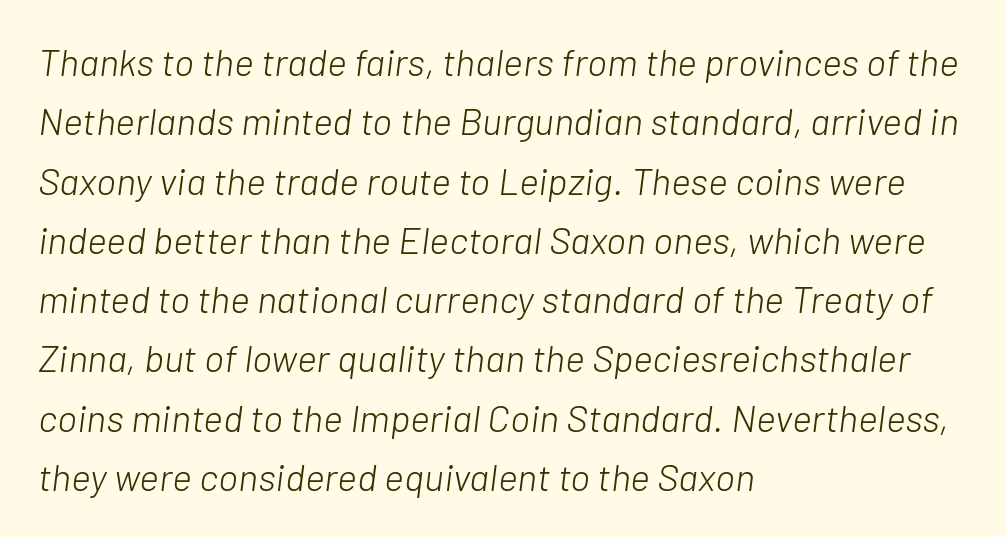
{"italic": "yes", "lean": "right", "slant_degrees": 7, "bold": "no", "weight": "light", "width": "normal", "stroke_contrast": "low", "x_height": "medium", "monospaced": "no", "underline": "no", "align": "left", "line_spacing": "normal", "line_spacing_ratio": 1.56, "letter_spacing": "normal", "letter_spacing_em": 0.0, "glyph_px": 38}
